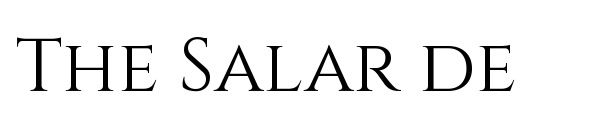
The image shows 75 px light type, upright; set normal letter spacing, not underlined; medium stroke contrast and a large x-height.
